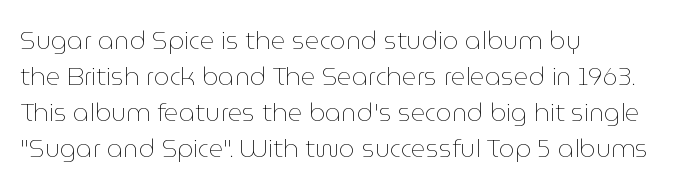
{"italic": "no", "bold": "no", "underline": "no", "align": "left", "line_spacing": "normal", "line_spacing_ratio": 1.44, "letter_spacing": "normal", "letter_spacing_em": 0.0, "glyph_px": 25}
